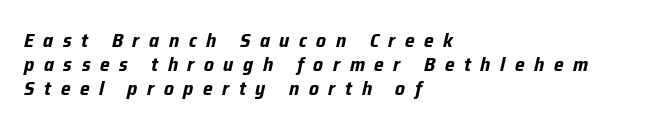
The image shows 20 px bold type, italic (leaning right); set left-aligned, line spacing 1.19x, unusually wide letter spacing (+0.48 em), not underlined.
